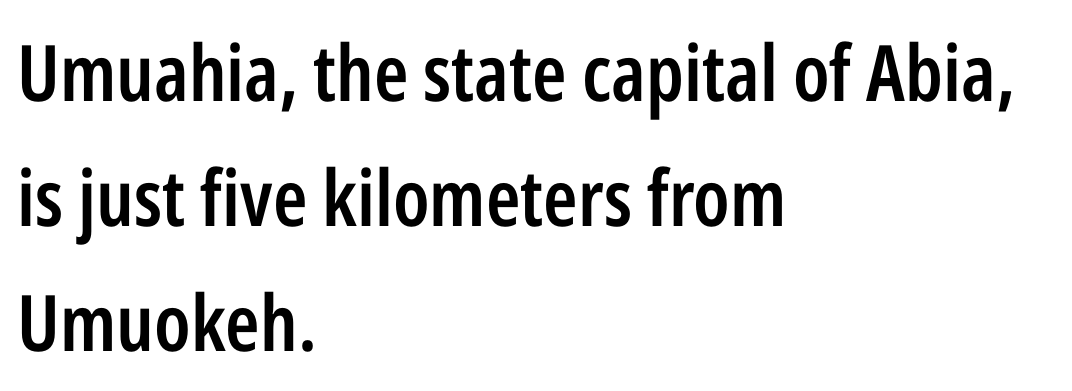
The image shows 78 px semibold, condensed sans-serif type, upright; set left-aligned, normal line spacing (1.6x), normal letter spacing, not underlined; low stroke contrast and a medium x-height.
